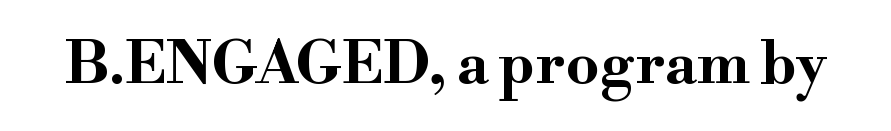
Q: Is the text bold? A: Yes.
Q: Is the text italic (slanted)? A: No, it is upright.
Q: Is the typeface a serif or a sans-serif typeface? A: Serif.
Q: Is the text underlined? A: No.
Q: Is the spacing between letters normal or unusually wide? A: Normal.
Q: Width (condensed, normal, or wide)? A: Wide.
Q: Stroke contrast? A: High.
Q: x-height? A: Small.
Q: Monospaced? A: No.
